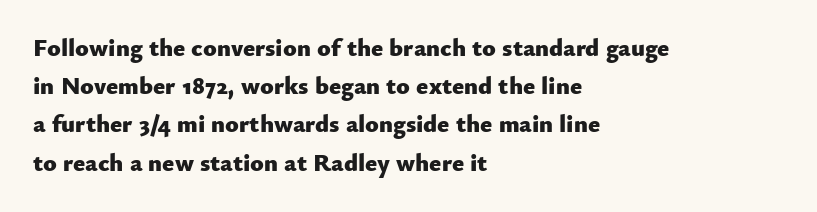
The image shows 25 px bold type, upright; set left-aligned, normal line spacing (1.53x), normal letter spacing, not underlined.
